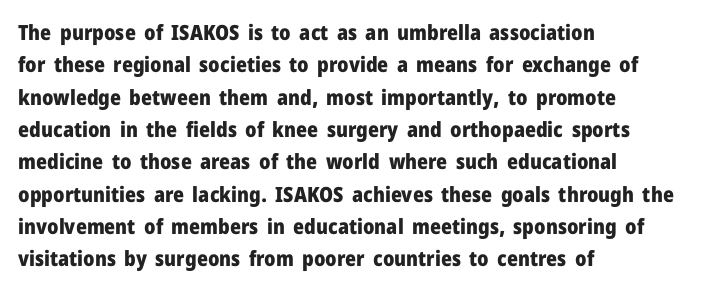
{"italic": "no", "bold": "yes", "underline": "no", "align": "left", "line_spacing": "normal", "line_spacing_ratio": 1.54, "letter_spacing": "normal", "letter_spacing_em": 0.0, "glyph_px": 21}
